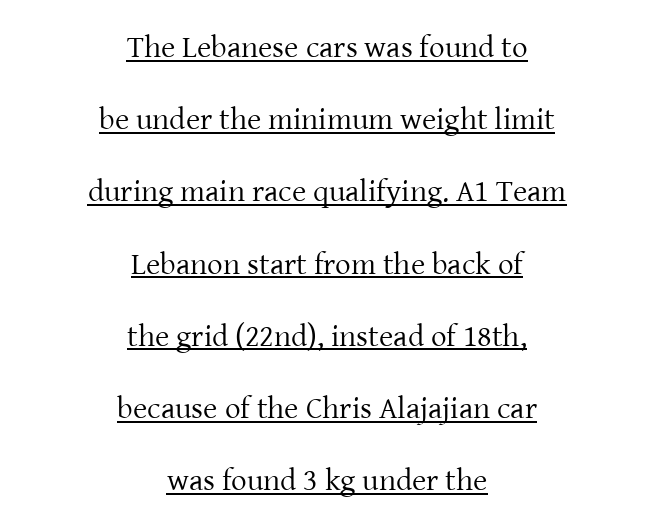
The image shows 31 px regular-weight serif type, upright; set centered, loose line spacing (2.33x), normal letter spacing, underlined; low stroke contrast and a medium x-height.
